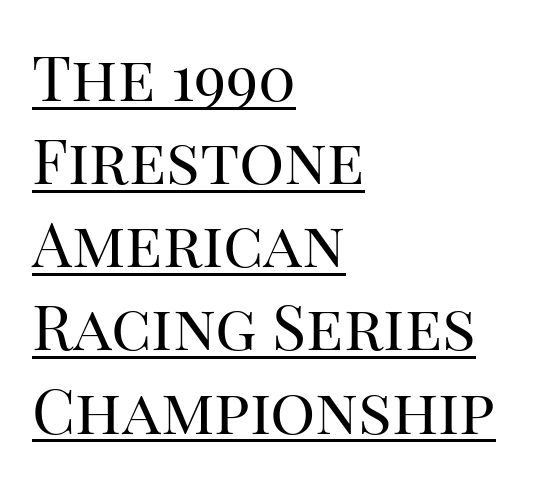
Q: Is the text bold? A: No.
Q: Is the text italic (slanted)? A: No, it is upright.
Q: Is the typeface a serif or a sans-serif typeface? A: Serif.
Q: Is the text underlined? A: Yes.
Q: How is the paragraph aligned? A: Left-aligned.
Q: Is the spacing between letters normal or unusually wide? A: Normal.
Q: Is the spacing between lines tight, normal or loose? A: Normal.
Q: Width (condensed, normal, or wide)? A: Normal.
Q: Stroke contrast? A: High.
Q: x-height? A: Large.
Q: Monospaced? A: No.
